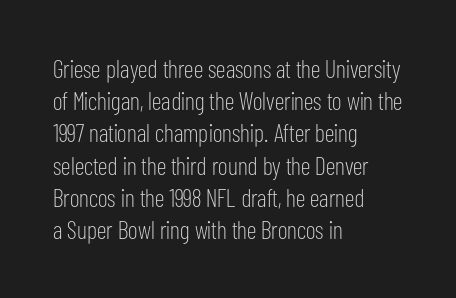
{"italic": "no", "bold": "no", "underline": "no", "align": "left", "line_spacing": "normal", "line_spacing_ratio": 1.29, "letter_spacing": "normal", "letter_spacing_em": 0.0, "glyph_px": 25}
